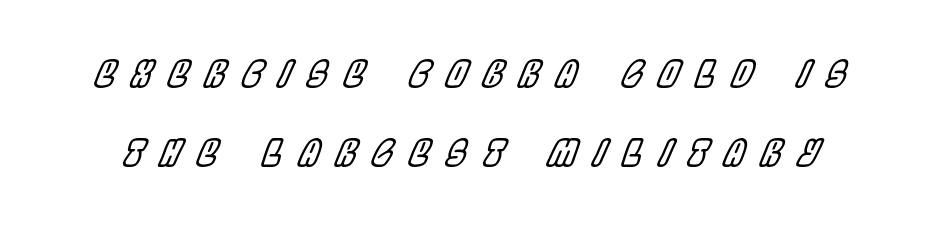
Tall strokes in this sample are angled rather than plumb. The space directly below the letters is spotless. Whoever set this chose breathing room over compactness in the vertical rhythm. The face used here is rendered with a markedly widened letterfit.
